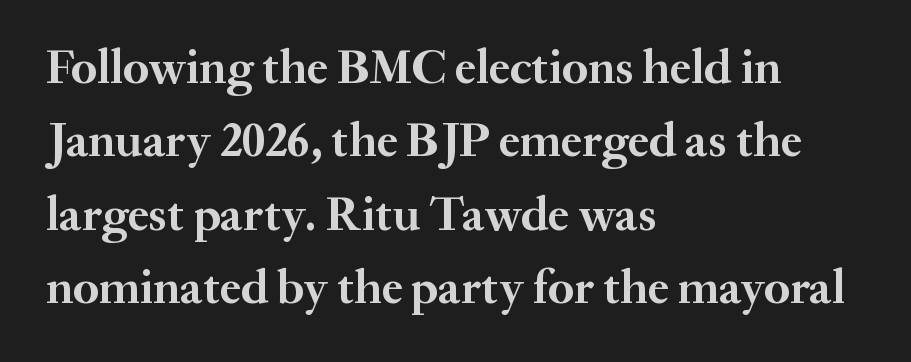
The image shows 48 px semibold serif type, upright; set left-aligned, normal line spacing (1.53x), normal letter spacing, not underlined; medium stroke contrast and a small x-height.
